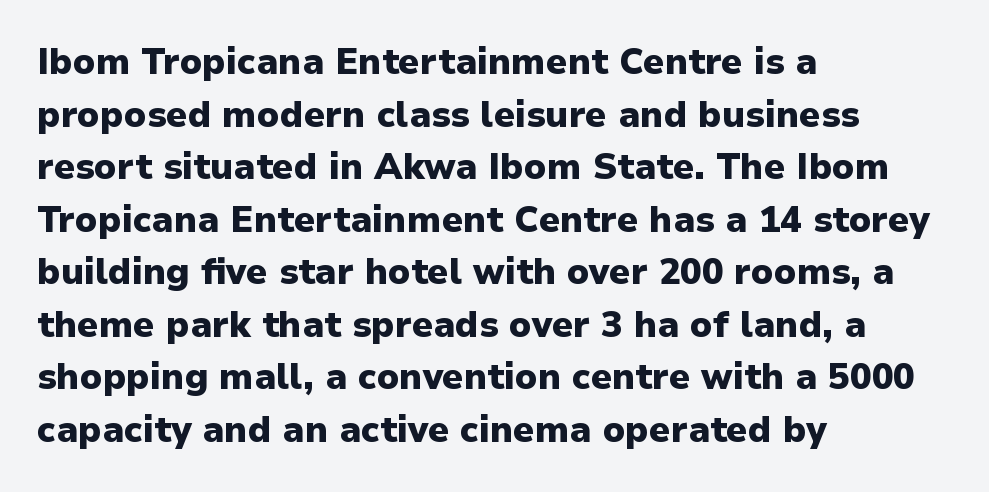
{"serif": "no", "italic": "no", "bold": "yes", "weight": "heavy", "width": "normal", "stroke_contrast": "low", "x_height": "medium", "monospaced": "no", "underline": "no", "align": "left", "line_spacing": "normal", "line_spacing_ratio": 1.46, "letter_spacing": "normal", "letter_spacing_em": 0.0, "glyph_px": 36}
